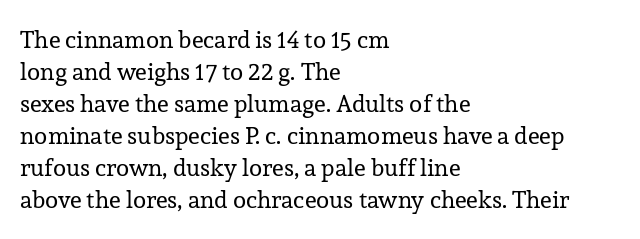
A bare baseline throughout the passage. Does the lettering tilt? It doesn't — this is upright. Leftover space on each line is placed entirely after the last word. Regarding leading, the lines here are spaced in the standard way. Inter-character spacing is left at the font's built-in metrics. Compared with a typical body face, this is equally light or lighter still.
